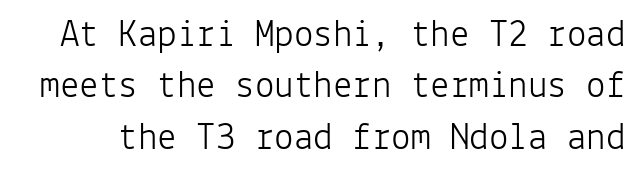
Q: Is the text bold? A: No.
Q: Is the text italic (slanted)? A: No, it is upright.
Q: Is the typeface a serif or a sans-serif typeface? A: Sans-serif.
Q: Is the text underlined? A: No.
Q: Is the spacing between letters normal or unusually wide? A: Normal.
Q: Is the spacing between lines tight, normal or loose? A: Normal.
Q: Width (condensed, normal, or wide)? A: Normal.
Q: Stroke contrast? A: Low.
Q: x-height? A: Medium.
Q: Monospaced? A: Yes.
